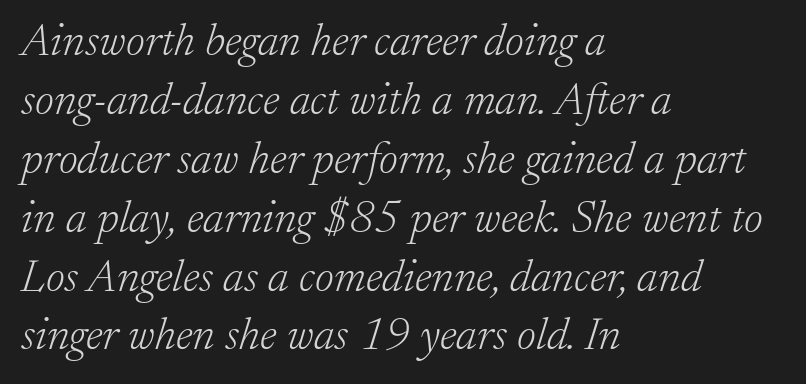
{"serif": "yes", "italic": "yes", "lean": "right", "slant_degrees": 17, "bold": "no", "weight": "light", "width": "normal", "stroke_contrast": "low", "x_height": "small", "monospaced": "no", "underline": "no", "align": "left", "line_spacing": "normal", "line_spacing_ratio": 1.28, "letter_spacing": "normal", "letter_spacing_em": 0.0, "glyph_px": 46}
